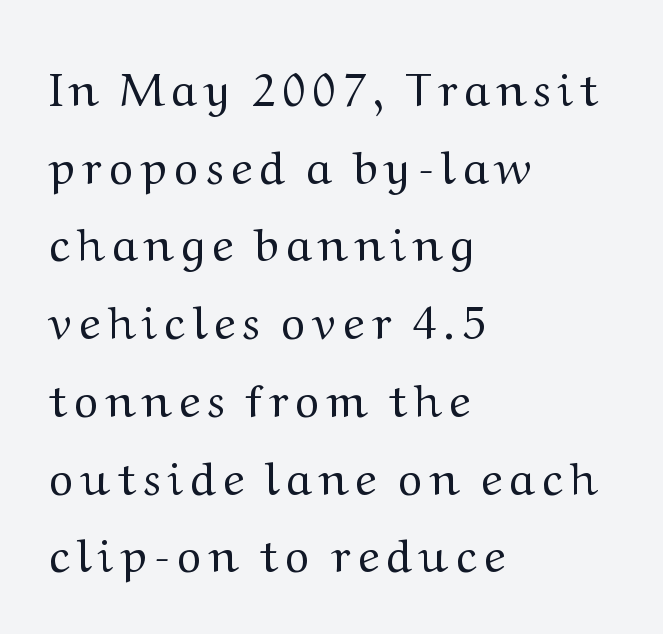
Q: Is the text bold? A: No.
Q: Is the text italic (slanted)? A: No, it is upright.
Q: Is the typeface a serif or a sans-serif typeface? A: Serif.
Q: Is the text underlined? A: No.
Q: How is the paragraph aligned? A: Left-aligned.
Q: Is the spacing between lines tight, normal or loose? A: Normal.
Q: Width (condensed, normal, or wide)? A: Wide.
Q: Stroke contrast? A: Medium.
Q: x-height? A: Medium.
Q: Monospaced? A: No.
